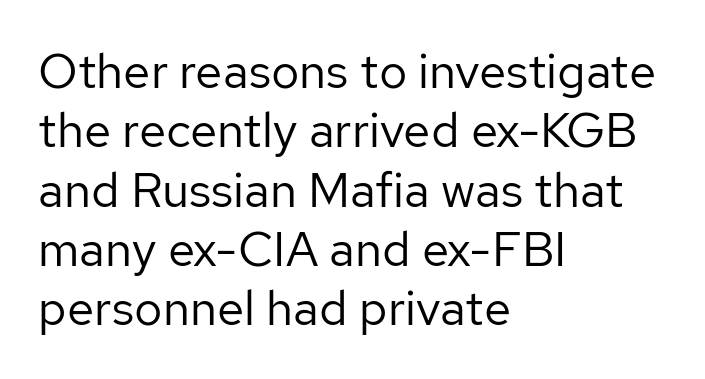
{"serif": "no", "italic": "no", "bold": "no", "weight": "regular", "width": "normal", "stroke_contrast": "low", "x_height": "medium", "monospaced": "no", "underline": "no", "align": "left", "line_spacing_ratio": 1.21, "letter_spacing": "normal", "letter_spacing_em": 0.0, "glyph_px": 49}
